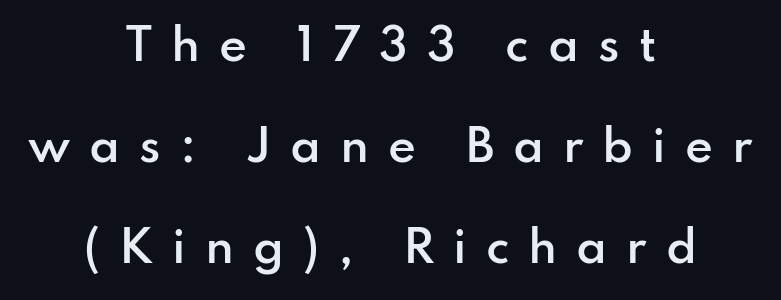
The typography opts for an upright posture over an oblique one. This rendering features lettering with no underline. Observe the absence of serifs on each vertical stroke in this sample. Proportional: the letters do not fall into vertical columns.
